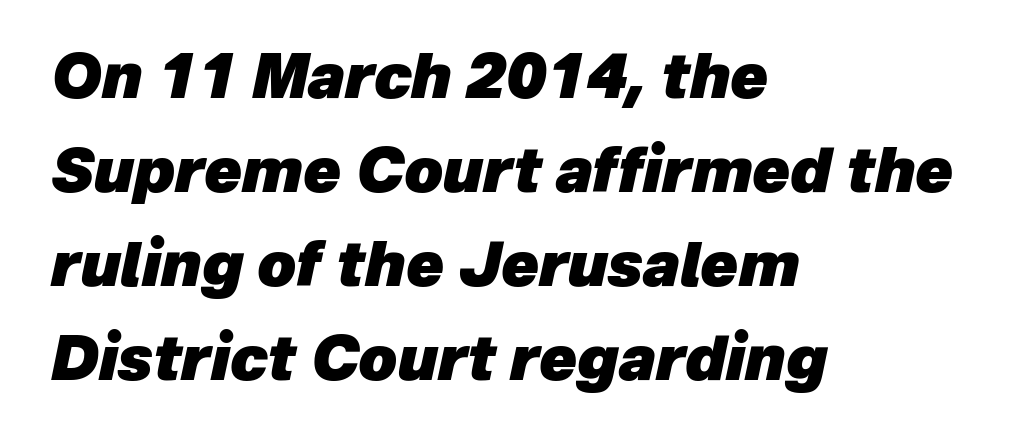
The text block is weighted toward the left margin, trailing off unevenly rightward. You could not count columns in this text — the font is proportionally spaced. Clear beneath every line of the passage. The line texture is even and compact thanks to regular tracking. The specimen reads as italic at a glance. Notice how descenders clear the ascenders below comfortably — that's standard leading.
